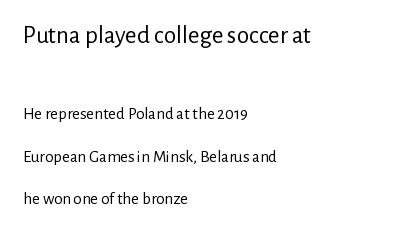
The letterforms sit at book weight or below. The gap between lines stays unmarked. A typesetter would mark this as roman, not italic. Is the letter spacing exaggerated? No — it looks like the ordinary default.
